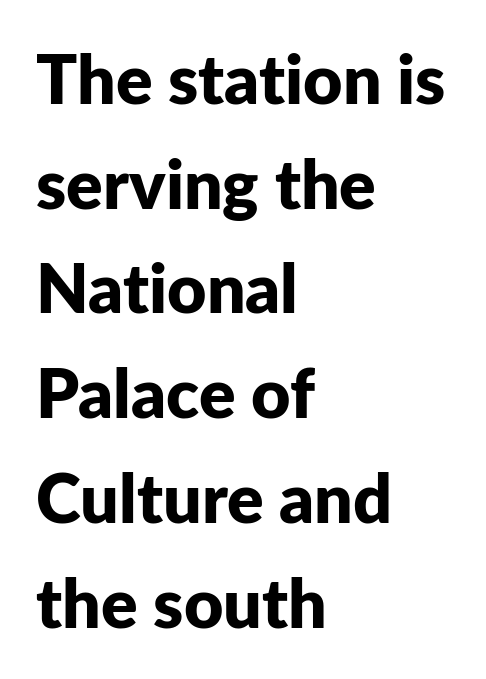
The image shows 68 px bold sans-serif type, upright; set left-aligned, normal line spacing (1.54x), normal letter spacing, not underlined; low stroke contrast and a medium x-height.
